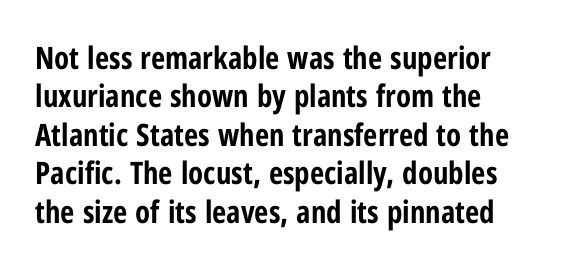
Characters follow at the spacing the type designer built in. The face used here is proportionally spaced, like ordinary book or web type. All the whitespace from short lines collects on the right. These lines were composed using upright roman letters.
